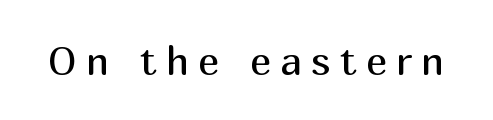
Q: Is the text bold? A: No.
Q: Is the text italic (slanted)? A: No, it is upright.
Q: Is the typeface a serif or a sans-serif typeface? A: Sans-serif.
Q: Is the text underlined? A: No.
Q: Is the spacing between letters normal or unusually wide? A: Unusually wide.
Q: Width (condensed, normal, or wide)? A: Normal.
Q: Stroke contrast? A: Medium.
Q: x-height? A: Medium.
Q: Monospaced? A: No.
